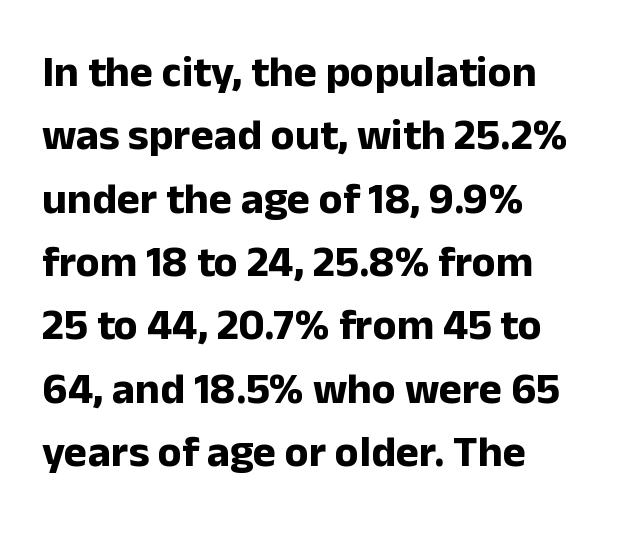
Where is the straight margin? On the left. The lettering holds an erect, upright posture throughout. Note the varied advance widths — an 'i' is clearly narrower than an 'm'. The space beneath each line is pristine and unruled. Check where the strokes stop: nothing finishes them off — pure sans.
